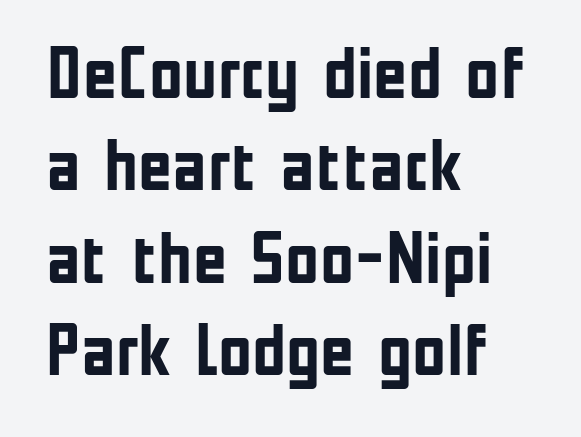
The image shows 74 px semibold, condensed sans-serif type, upright; set left-aligned, normal line spacing (1.25x), normal letter spacing, not underlined; low stroke contrast and a medium x-height.
